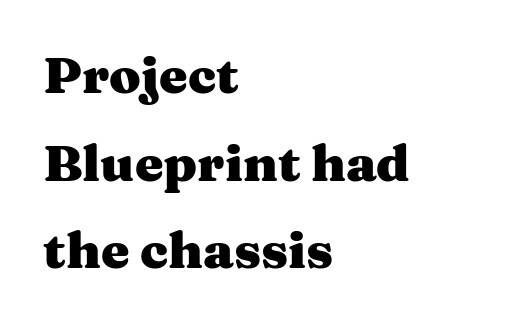
Q: Is the text bold? A: Yes.
Q: Is the text italic (slanted)? A: No, it is upright.
Q: Is the typeface a serif or a sans-serif typeface? A: Serif.
Q: Is the text underlined? A: No.
Q: How is the paragraph aligned? A: Left-aligned.
Q: Is the spacing between letters normal or unusually wide? A: Normal.
Q: Width (condensed, normal, or wide)? A: Wide.
Q: Stroke contrast? A: Medium.
Q: x-height? A: Medium.
Q: Monospaced? A: No.
